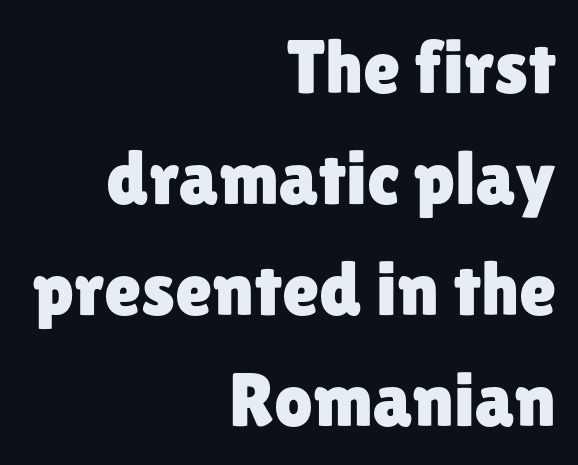
Q: Is the text italic (slanted)? A: No, it is upright.
Q: Is the typeface a serif or a sans-serif typeface? A: Sans-serif.
Q: Is the text underlined? A: No.
Q: How is the paragraph aligned? A: Right-aligned.
Q: Is the spacing between letters normal or unusually wide? A: Normal.
Q: Is the spacing between lines tight, normal or loose? A: Normal.
Q: Width (condensed, normal, or wide)? A: Normal.
Q: Stroke contrast? A: Low.
Q: x-height? A: Medium.
Q: Monospaced? A: No.
